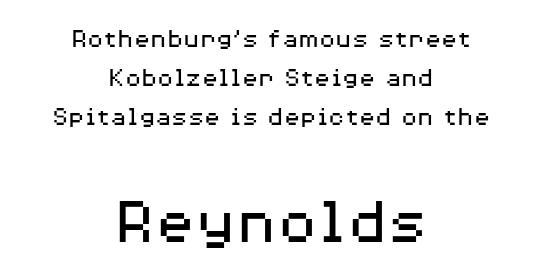
The image shows 67 px regular-weight, wide sans-serif type, upright; set centered, normal line spacing (1.45x), normal letter spacing, not underlined; the second (bottom) block is 2.48x larger; medium stroke contrast and a medium x-height.
